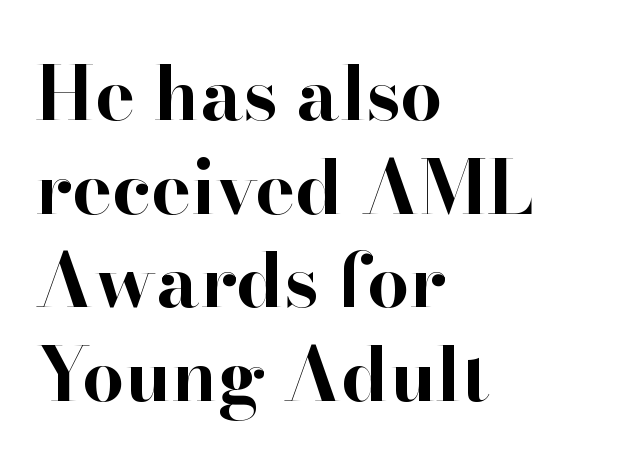
Compared with an ordinary text face, these strokes are far heavier — a full bold. The face used here is proportionally spaced, like ordinary book or web type. In terms of leading, this rendering sits right in the middle. Notice how the stems are strictly vertical — no italics here. Horizontally, the lines are justified to the leading edge only. The passage shown has conventional tracking throughout.
